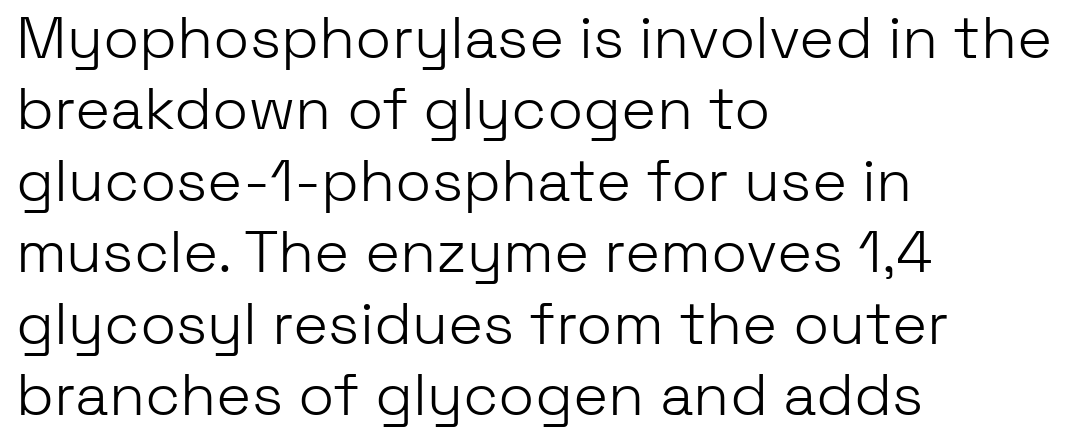
The image shows 59 px light sans-serif type, upright; set left-aligned, line spacing 1.21x, normal letter spacing, not underlined; low stroke contrast and a medium x-height.
